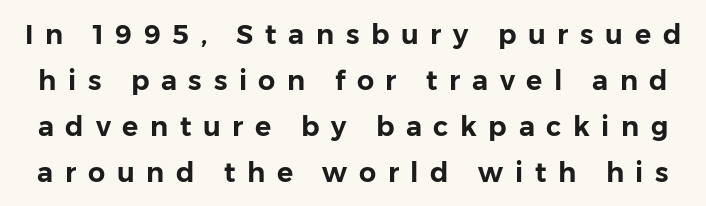
{"italic": "no", "underline": "no", "line_spacing": "normal", "line_spacing_ratio": 1.7, "letter_spacing": "wide", "letter_spacing_em": 0.43, "glyph_px": 27}
